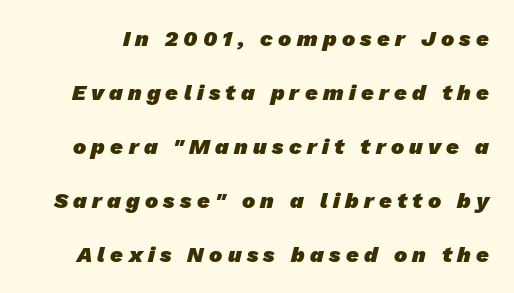
The image shows 22 px bold type; set loose line spacing (2.45x), unusually wide letter spacing (+0.24 em), not underlined.
